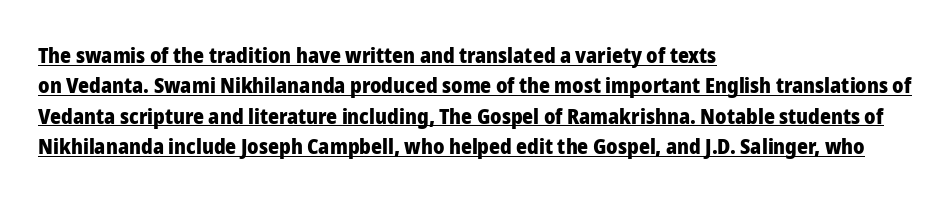
{"italic": "no", "bold": "yes", "underline": "yes", "align": "left", "line_spacing": "normal", "line_spacing_ratio": 1.45, "letter_spacing": "normal", "letter_spacing_em": 0.0, "glyph_px": 21}
